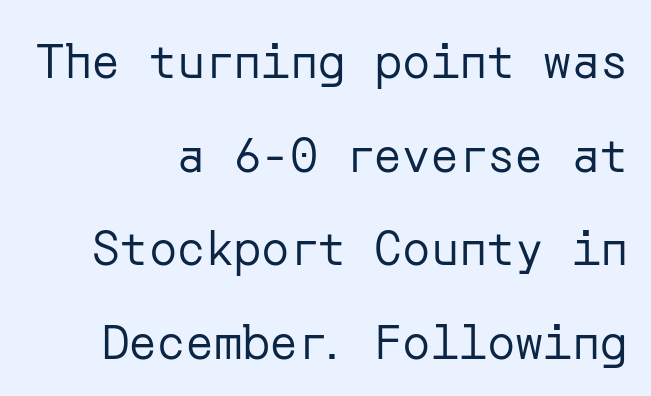
The image shows 47 px regular-weight sans-serif type, upright; set right-aligned, loose line spacing (1.99x), normal letter spacing, not underlined; low stroke contrast and a medium x-height.
